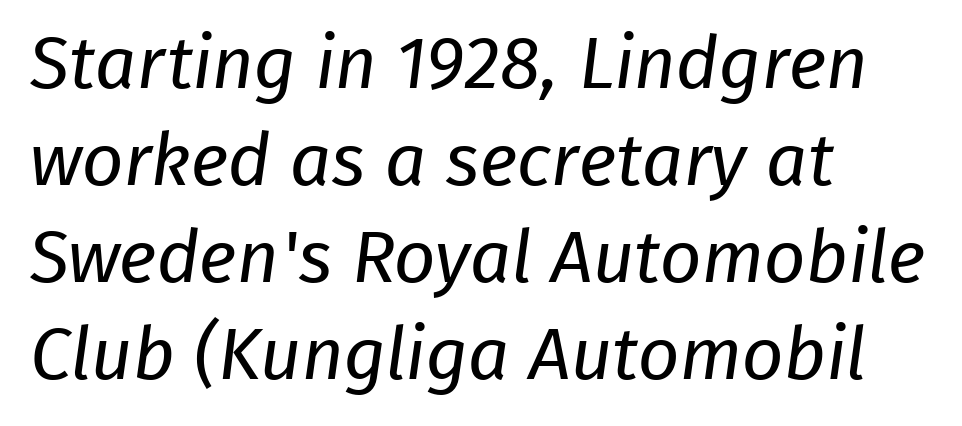
The image shows 73 px regular-weight sans-serif type; set left-aligned, normal line spacing (1.33x), normal letter spacing, not underlined; low stroke contrast and a medium x-height.
